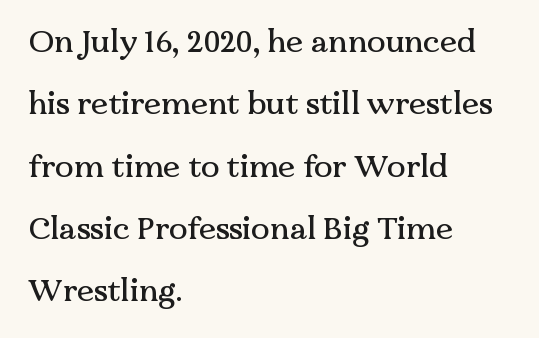
Q: Is the text italic (slanted)? A: No, it is upright.
Q: Is the typeface a serif or a sans-serif typeface? A: Serif.
Q: Is the text underlined? A: No.
Q: How is the paragraph aligned? A: Left-aligned.
Q: Is the spacing between letters normal or unusually wide? A: Normal.
Q: Is the spacing between lines tight, normal or loose? A: Loose.
Q: Width (condensed, normal, or wide)? A: Normal.
Q: Stroke contrast? A: Medium.
Q: x-height? A: Medium.
Q: Monospaced? A: No.
